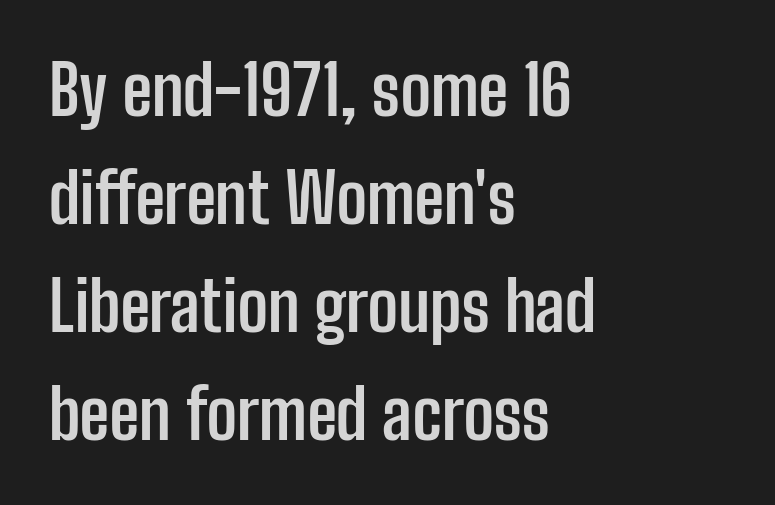
The image shows 68 px semibold, condensed sans-serif type, upright; set left-aligned, normal line spacing (1.59x), normal letter spacing, not underlined; low stroke contrast and a medium x-height.
